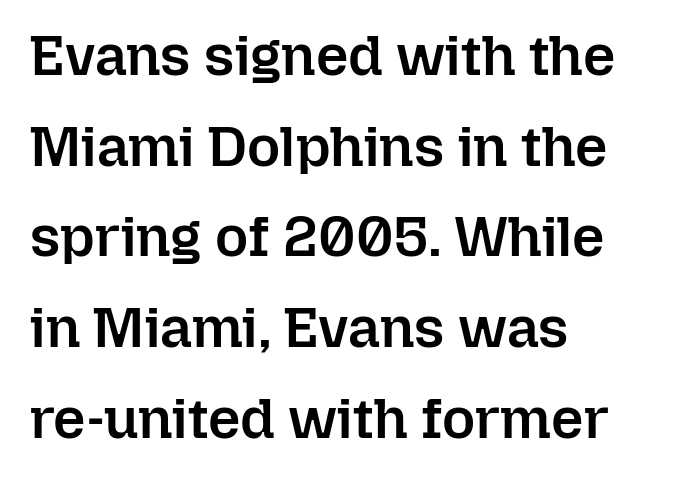
The image shows 57 px semibold type, upright; set left-aligned, normal line spacing (1.59x), normal letter spacing, not underlined; low stroke contrast and a medium x-height.
